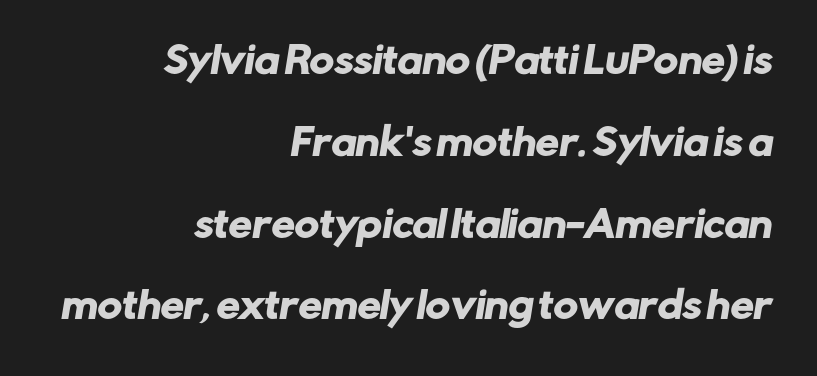
The image shows 37 px sans-serif type; set right-aligned, loose line spacing (2.21x), normal letter spacing, not underlined; low stroke contrast and a medium x-height.
